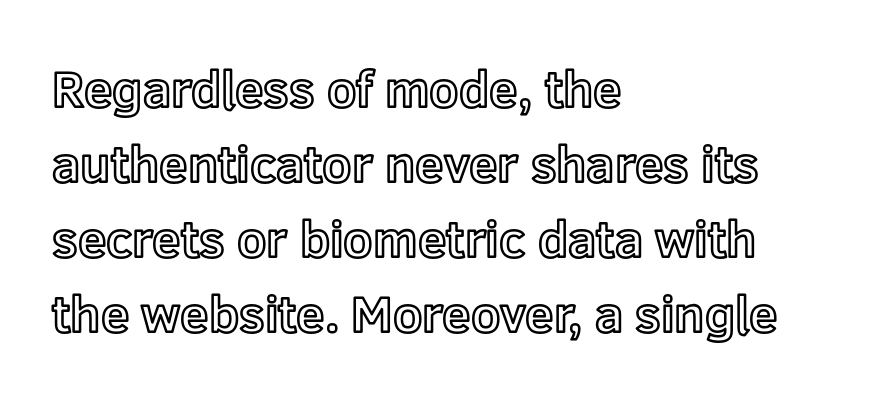
The image shows 51 px text type, upright; set left-aligned, normal line spacing (1.47x), normal letter spacing, not underlined; a medium x-height.
